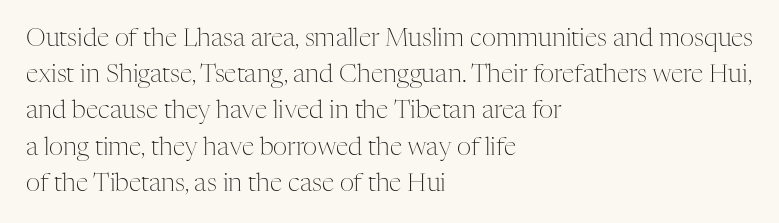
{"italic": "no", "bold": "no", "underline": "no", "align": "left", "line_spacing": "normal", "line_spacing_ratio": 1.45, "letter_spacing": "normal", "letter_spacing_em": 0.0, "glyph_px": 25}
